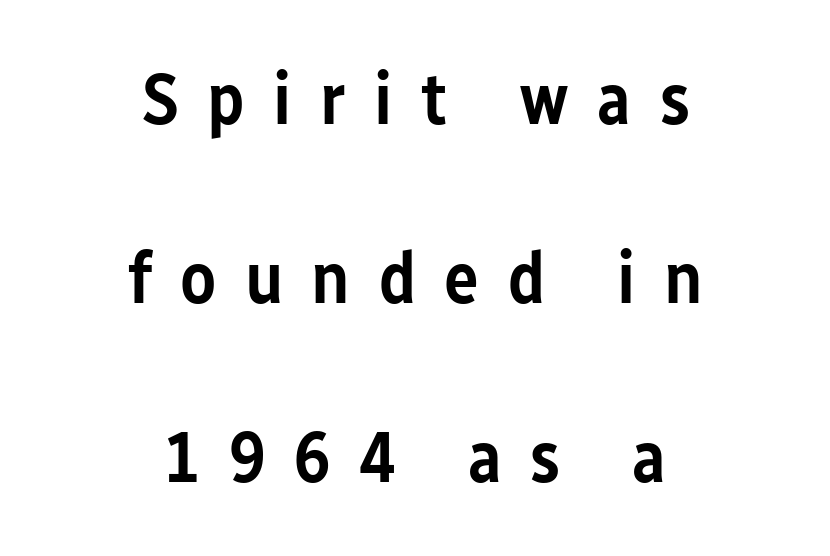
The image shows 73 px semibold, condensed sans-serif type, upright; set centered, loose line spacing (2.45x), unusually wide letter spacing (+0.39 em), not underlined; low stroke contrast and a medium x-height.
